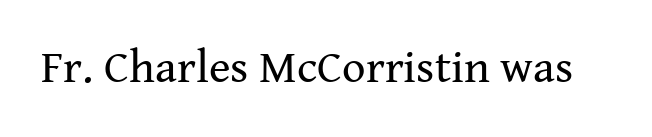
{"serif": "yes", "italic": "no", "bold": "no", "weight": "regular", "width": "normal", "stroke_contrast": "medium", "x_height": "medium", "monospaced": "no", "underline": "no", "letter_spacing": "normal", "letter_spacing_em": 0.0, "glyph_px": 46}
